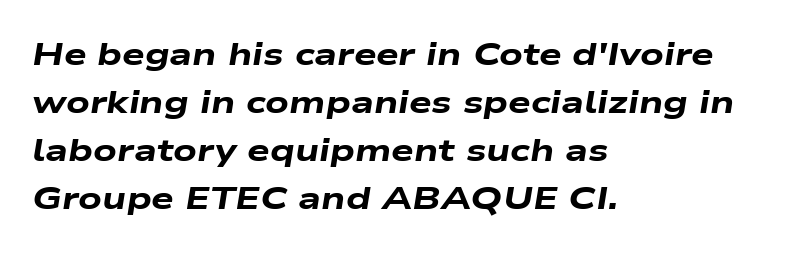
Style check: oblique. Teacher's note: observe the even left margin — that is flush-left alignment. Proportional: the letters do not fall into vertical columns. The area under the type is left untouched. Spacing between characters is what you'd get straight out of the box. Weight check: bold — yes, fully.
